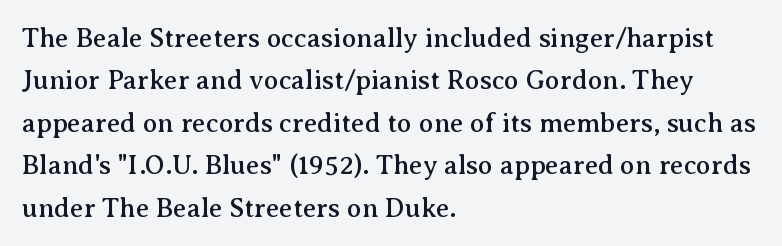
{"italic": "no", "underline": "no", "align": "left", "line_spacing": "normal", "line_spacing_ratio": 1.57, "letter_spacing": "normal", "letter_spacing_em": 0.0, "glyph_px": 27}
